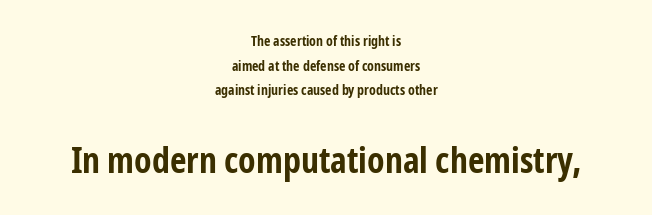
Q: Is the text bold? A: Yes.
Q: Is the text italic (slanted)? A: No, it is upright.
Q: Is the typeface a serif or a sans-serif typeface? A: Sans-serif.
Q: Is the text underlined? A: No.
Q: How is the paragraph aligned? A: Centered.
Q: Is the spacing between letters normal or unusually wide? A: Normal.
Q: Which block of text is set in a larger size, the first (top) or the second (bottom)? A: The second (bottom) one.
Q: Width (condensed, normal, or wide)? A: Condensed.
Q: Stroke contrast? A: Low.
Q: x-height? A: Medium.
Q: Monospaced? A: No.
